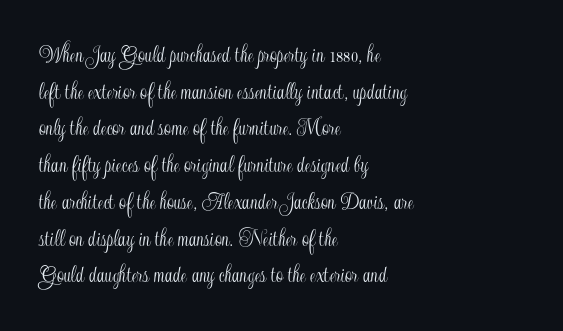
The image shows 25 px text type; set left-aligned, normal line spacing (1.47x), normal letter spacing, not underlined.
